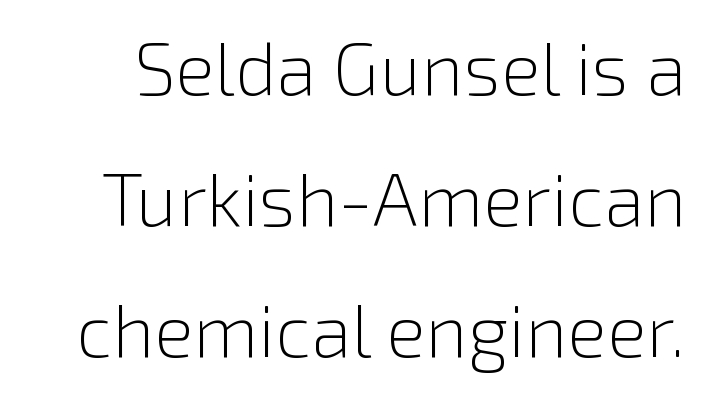
The image shows 74 px light sans-serif type, upright; set line spacing 1.77x, normal letter spacing, not underlined; low stroke contrast and a medium x-height.
